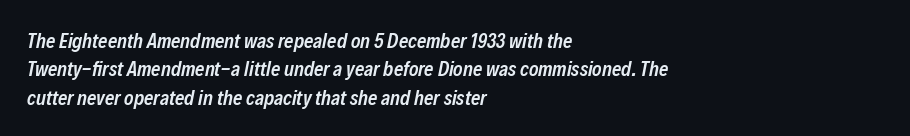
Regular leading. As a designer I'd log this as weight 600, semibold. Characters are canted at an angle relative to the baseline's perpendicular. Underlining? Definitely not there. This rendering leaves character spacing at its baseline value. Where is the straight margin? On the left.
